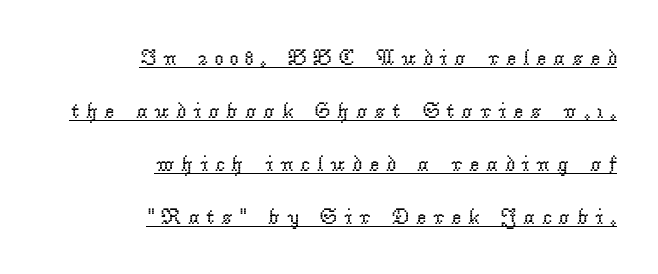
The image shows 22 px text type, upright; set right-aligned, loose line spacing (2.41x), unusually wide letter spacing (+0.3 em), underlined.
